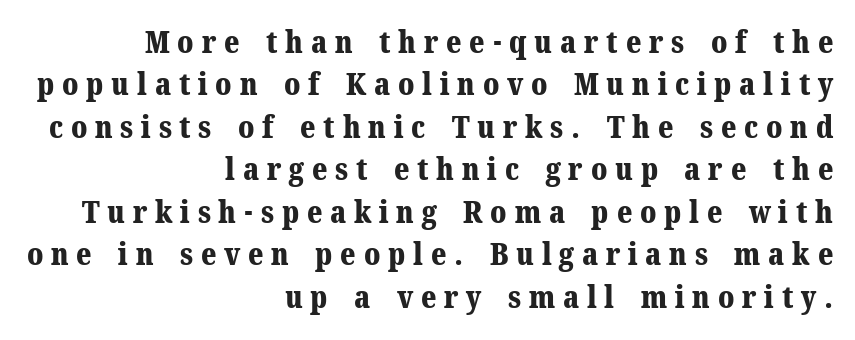
The image shows 31 px bold serif type, upright; set right-aligned, normal line spacing (1.37x), unusually wide letter spacing (+0.25 em), not underlined; medium stroke contrast and a medium x-height.
